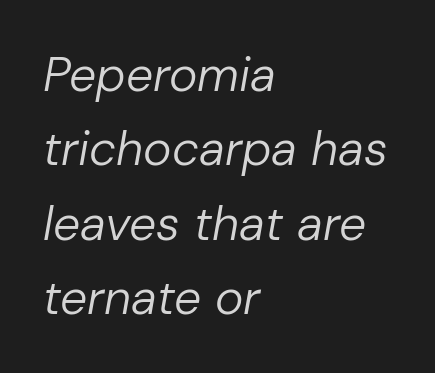
The image shows 48 px regular-weight type, italic (leaning right); set left-aligned, normal line spacing (1.55x), normal letter spacing, not underlined; low stroke contrast and a medium x-height.
